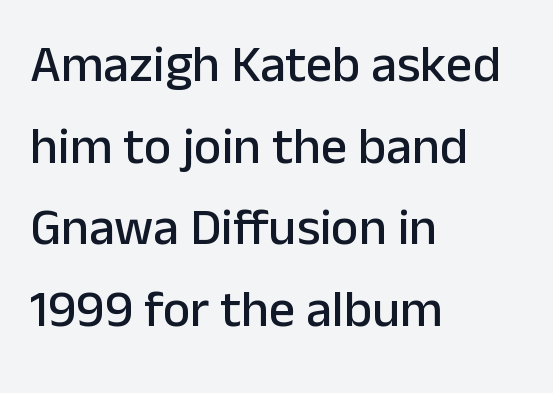
Letters rest on an invisible, unmarked baseline. Rows of type keep a routine distance in the vertical direction. A sans-serif font was chosen for this passage. Note the varied advance widths — an 'i' is clearly narrower than an 'm'. The gaps between neighbouring characters are ordinary and unremarkable. This rendering uses left alignment, leaving the right contour irregular.
